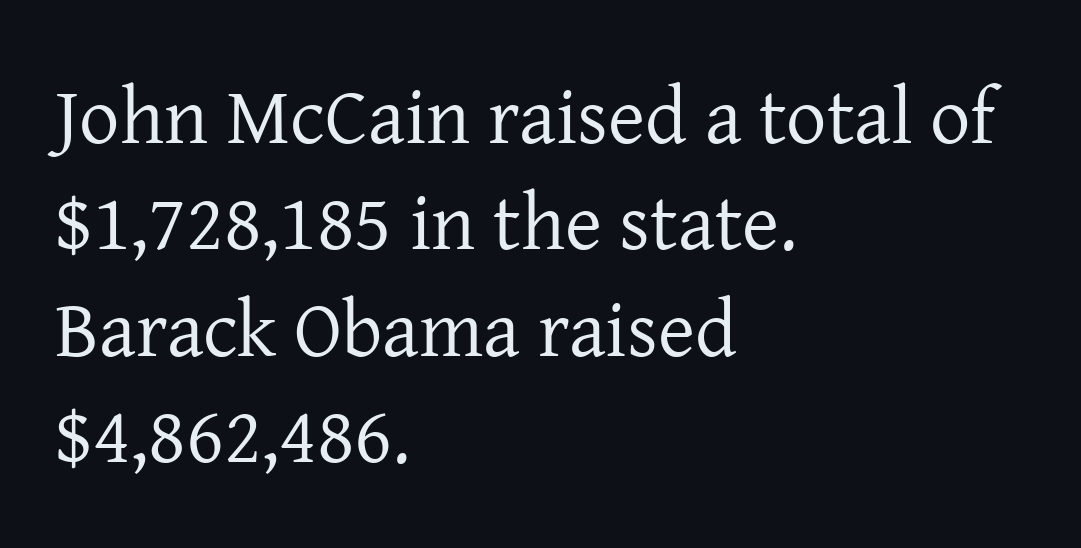
Q: Is the text bold? A: No.
Q: Is the text italic (slanted)? A: No, it is upright.
Q: Is the typeface a serif or a sans-serif typeface? A: Serif.
Q: Is the text underlined? A: No.
Q: How is the paragraph aligned? A: Left-aligned.
Q: Is the spacing between letters normal or unusually wide? A: Normal.
Q: Is the spacing between lines tight, normal or loose? A: Normal.
Q: Width (condensed, normal, or wide)? A: Normal.
Q: Stroke contrast? A: Low.
Q: x-height? A: Medium.
Q: Monospaced? A: No.
